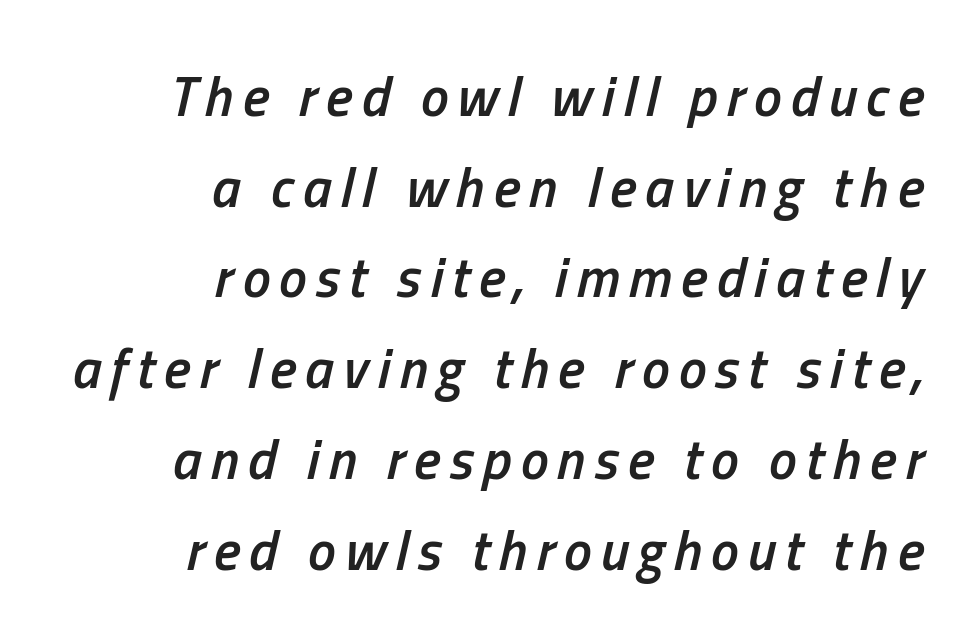
The image shows 56 px semibold, condensed type, italic (leaning right); set right-aligned, normal line spacing (1.62x), not underlined; low stroke contrast and a medium x-height.
